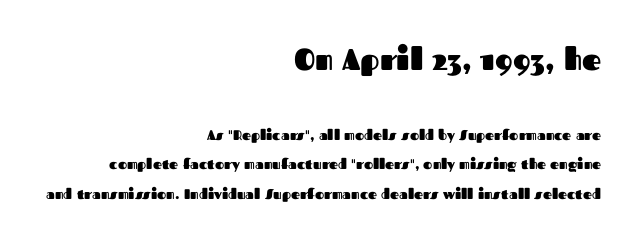
Q: Is the text bold? A: Yes.
Q: Is the text italic (slanted)? A: No, it is upright.
Q: Is the typeface a serif or a sans-serif typeface? A: Sans-serif.
Q: Is the text underlined? A: No.
Q: How is the paragraph aligned? A: Right-aligned.
Q: Is the spacing between letters normal or unusually wide? A: Normal.
Q: Is the spacing between lines tight, normal or loose? A: Loose.
Q: Which block of text is set in a larger size, the first (top) or the second (bottom)? A: The first (top) one.
Q: Width (condensed, normal, or wide)? A: Normal.
Q: Stroke contrast? A: Medium.
Q: x-height? A: Medium.
Q: Monospaced? A: No.
